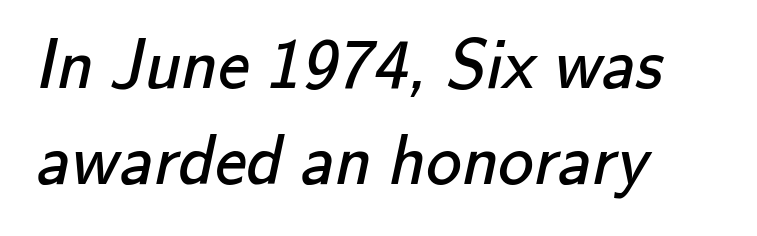
The image shows 71 px regular-weight sans-serif type; set left-aligned, normal line spacing (1.35x), normal letter spacing, not underlined; low stroke contrast and a small x-height.
